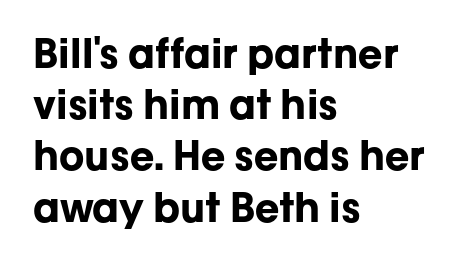
Q: Is the text bold? A: Yes.
Q: Is the text italic (slanted)? A: No, it is upright.
Q: Is the typeface a serif or a sans-serif typeface? A: Sans-serif.
Q: Is the text underlined? A: No.
Q: How is the paragraph aligned? A: Left-aligned.
Q: Is the spacing between letters normal or unusually wide? A: Normal.
Q: Is the spacing between lines tight, normal or loose? A: Normal.
Q: Width (condensed, normal, or wide)? A: Normal.
Q: Stroke contrast? A: Low.
Q: x-height? A: Medium.
Q: Monospaced? A: No.
